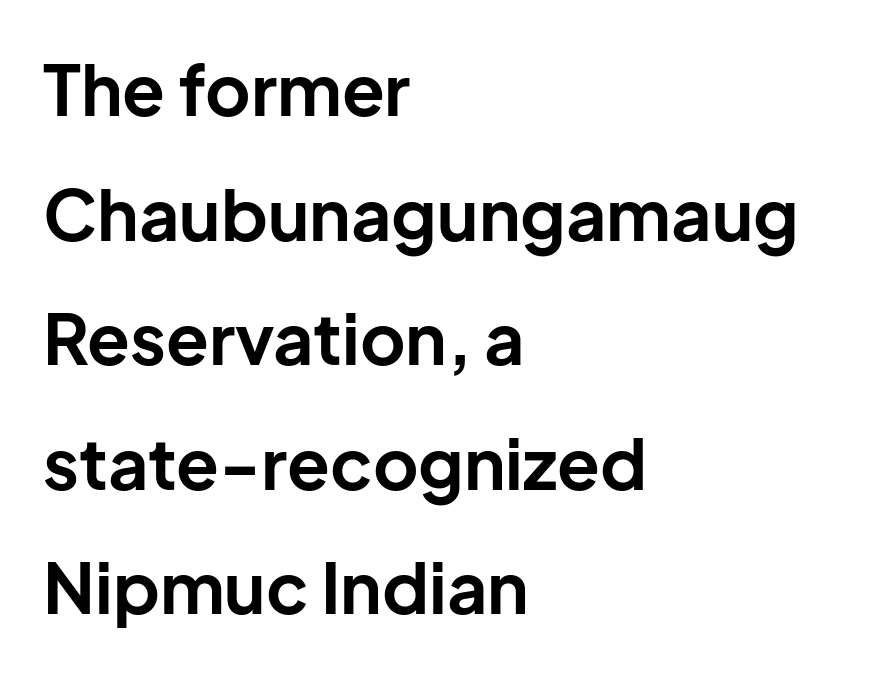
The typeface chosen for these lines omits serifs. The passage shown is typed in a proportional face where columns would drift. The rendering uses a bold face; every stroke is thick and dark. The letterforms sit shoulder to shoulder at normal distance. This is roman type, the default non-slanted kind. Compared with a centered layout, this one pins lines to the left instead.
